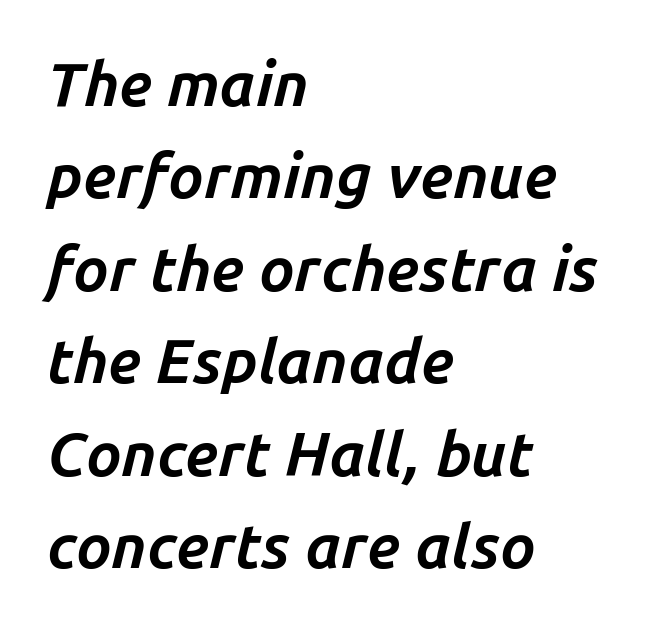
The image shows 62 px bold type, italic (leaning right); set left-aligned, normal line spacing (1.49x), normal letter spacing, not underlined; low stroke contrast and a medium x-height.
